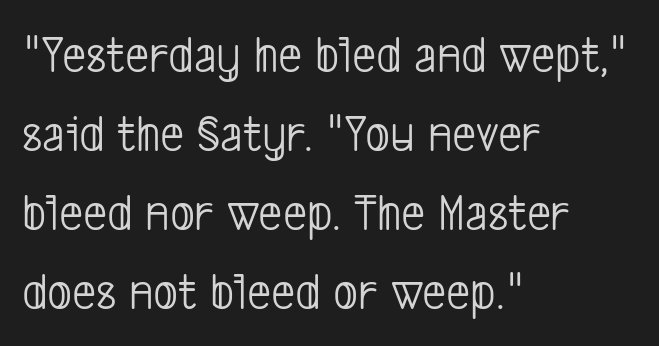
Reading down the block, your eye returns to a fixed left position each line. Is there much room between lines? A standard amount, neither cramped nor airy. The font sits on the lighter half of the weight spectrum, regular included. Each letter keeps its own natural width here, so spacing adapts to shape.
